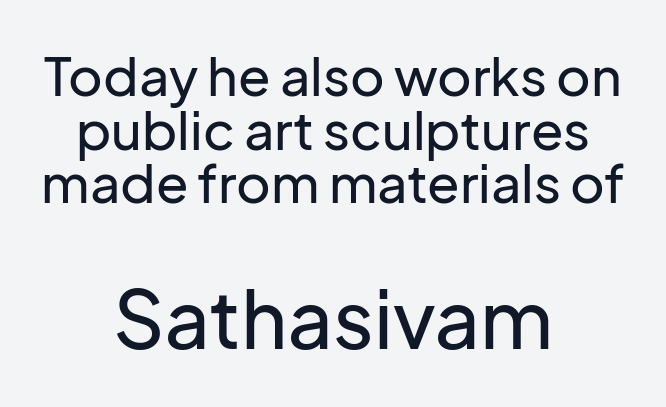
The image shows 80 px sans-serif type, upright; set centered, tight line spacing (1.01x), normal letter spacing, not underlined; the second (bottom) block is 1.51x larger; low stroke contrast and a medium x-height.
